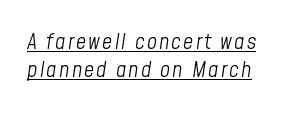
The strokes are not fattened; the text isn't bold. Students, observe the line beneath the letters — that is underlining. Posture: slanted. Compared with typical paragraphs, the rows here are spaced about the same.
